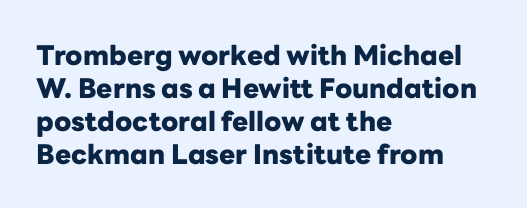
Words float on clear page, feet unadorned. Does the lettering tilt? It doesn't — this is upright. Visually the block forms a straight wall on the left and a jagged coastline on the right. These words are printed bold, with thick strokes throughout. Characters follow at the spacing the type designer built in.
